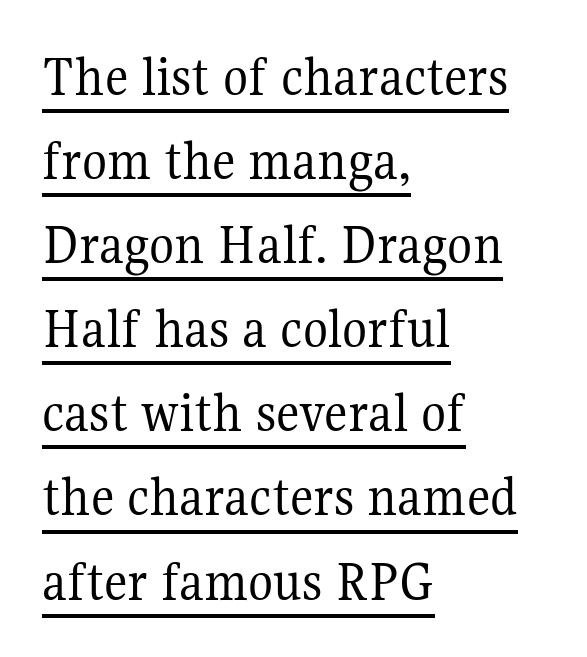
A light-to-regular cut is what we see here. Classification — serif. Ascenders rise straight up at ninety degrees. The passage is arranged the way most books set body copy — flush left.
